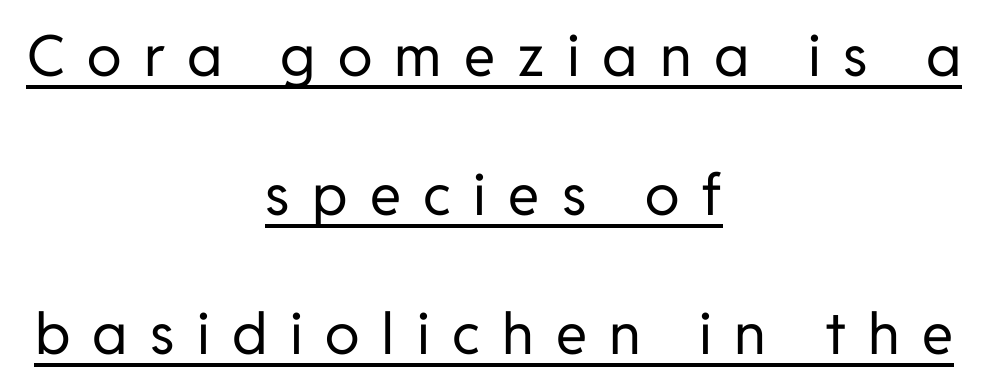
{"serif": "no", "italic": "no", "bold": "no", "weight": "regular", "width": "normal", "stroke_contrast": "low", "x_height": "medium", "monospaced": "no", "underline": "yes", "align": "center", "line_spacing": "loose", "line_spacing_ratio": 2.44, "letter_spacing": "wide", "letter_spacing_em": 0.39, "glyph_px": 57}
